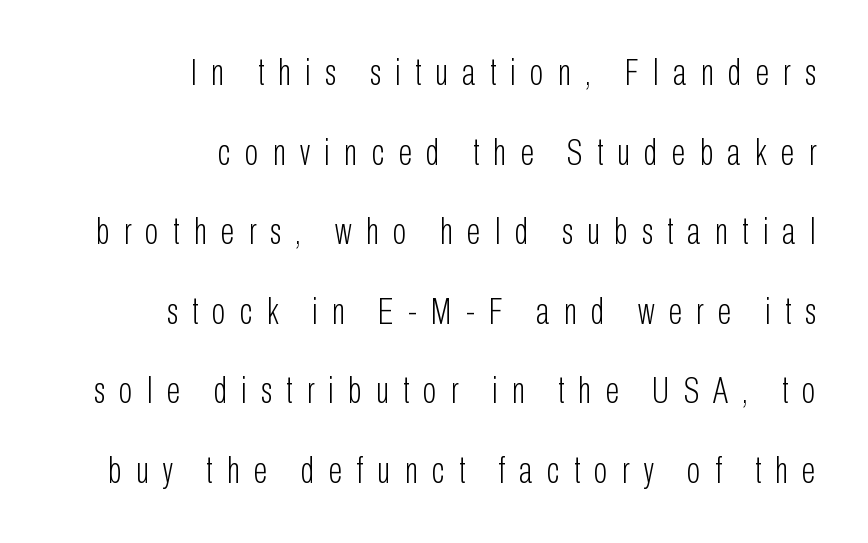
Q: Is the text bold? A: No.
Q: Is the text italic (slanted)? A: No, it is upright.
Q: Is the typeface a serif or a sans-serif typeface? A: Sans-serif.
Q: Is the text underlined? A: No.
Q: How is the paragraph aligned? A: Right-aligned.
Q: Is the spacing between letters normal or unusually wide? A: Unusually wide.
Q: Is the spacing between lines tight, normal or loose? A: Loose.
Q: Width (condensed, normal, or wide)? A: Condensed.
Q: Stroke contrast? A: Low.
Q: x-height? A: Medium.
Q: Monospaced? A: No.
